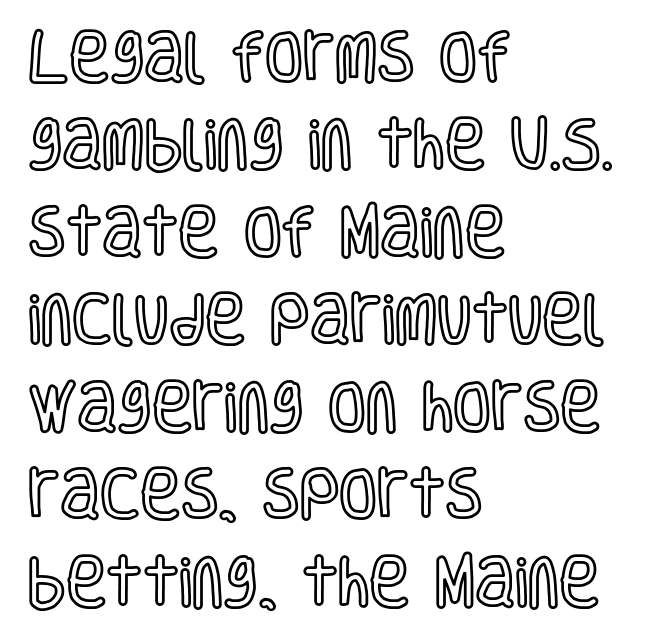
Quick note: interline space is typical. Which margin do the lines hug? The left one — the right edge is uneven. This sample has the flowing, uneven cadence of proportional lettering. Underline: absent.
